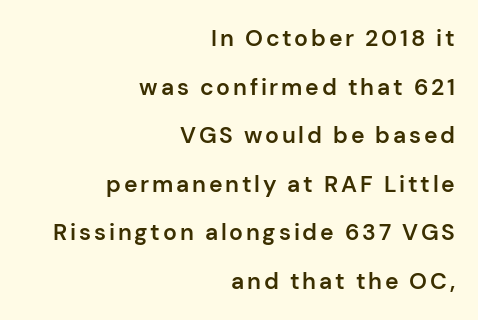
The image shows 23 px text type, upright; set right-aligned, loose line spacing (2.11x), not underlined.
